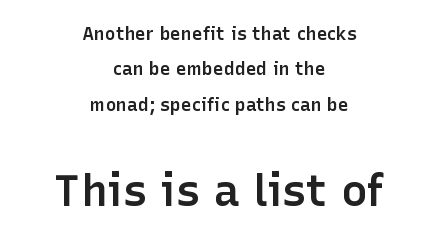
The image shows 44 px semibold sans-serif type, upright; set centered, loose line spacing (1.97x), normal letter spacing, not underlined; the second (bottom) block is 2.44x larger; low stroke contrast and a medium x-height.
